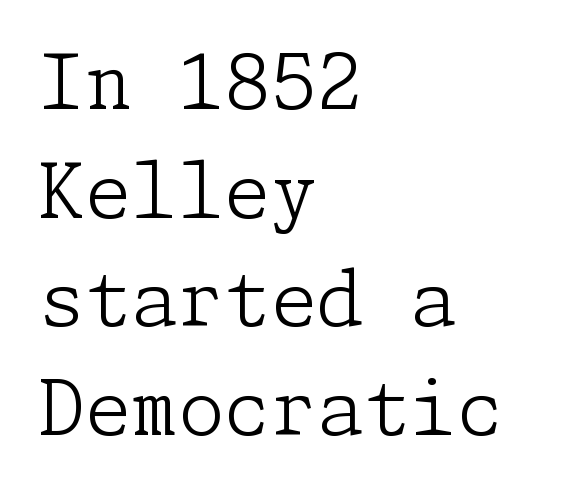
The image shows 75 px light serif type, upright; set left-aligned, normal line spacing (1.45x), normal letter spacing, not underlined; low stroke contrast and a medium x-height.
